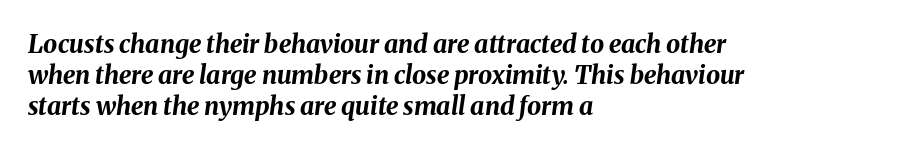
Typesetter's note: full bold, strokes at maximum text heaviness. The zone under the glyphs is completely vacant. Horizontal bands of white between lines are of average thickness. How are the letters spaced? Ordinarily, with no added tracking. Looking at the ascenders, they clearly lean.
